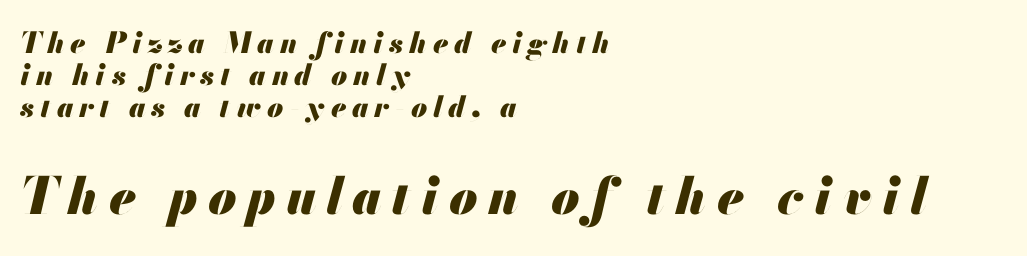
The image shows 51 px heavy type, italic (leaning right); set left-aligned, tight line spacing (1.1x), unusually wide letter spacing (+0.2 em), not underlined; the second (bottom) block is 1.76x larger; medium stroke contrast and a small x-height.
